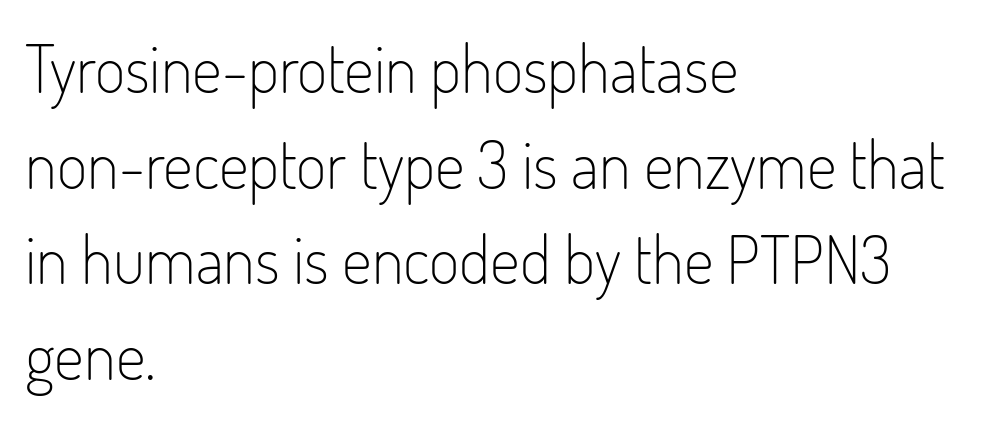
{"serif": "no", "italic": "no", "bold": "no", "weight": "light", "width": "condensed", "stroke_contrast": "low", "x_height": "small", "monospaced": "no", "underline": "no", "align": "left", "line_spacing": "normal", "line_spacing_ratio": 1.45, "letter_spacing": "normal", "letter_spacing_em": 0.0, "glyph_px": 66}
